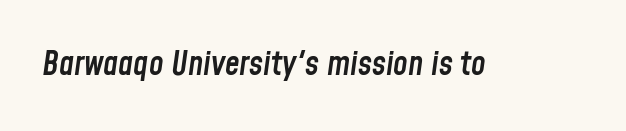
The passage shown is not underscored anywhere. Does the weight exceed regular? Yes, but only to semibold. Does extra space separate the letters? No, they use regular spacing. Notice how the stems are inclined rather than vertical — that's the hallmark of italics. You could not count columns in this text — the font is proportionally spaced.
